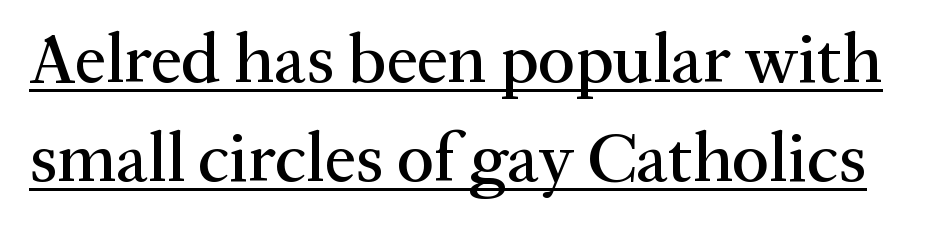
Q: Is the text italic (slanted)? A: No, it is upright.
Q: Is the typeface a serif or a sans-serif typeface? A: Serif.
Q: Is the text underlined? A: Yes.
Q: Is the spacing between letters normal or unusually wide? A: Normal.
Q: Is the spacing between lines tight, normal or loose? A: Normal.
Q: Width (condensed, normal, or wide)? A: Normal.
Q: Stroke contrast? A: Medium.
Q: x-height? A: Medium.
Q: Monospaced? A: No.
